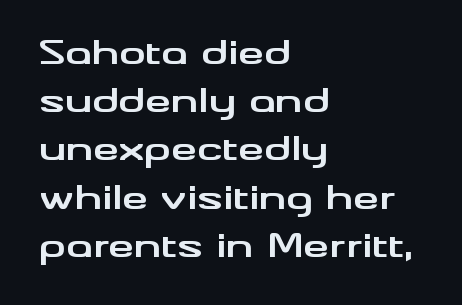
Classification — sans serif. The passage shown stacks its lines at a standard gap. Every letter is thick-stroked: bold, no question. Is the letter spacing exaggerated? No — it looks like the ordinary default. Upright lettering throughout.
